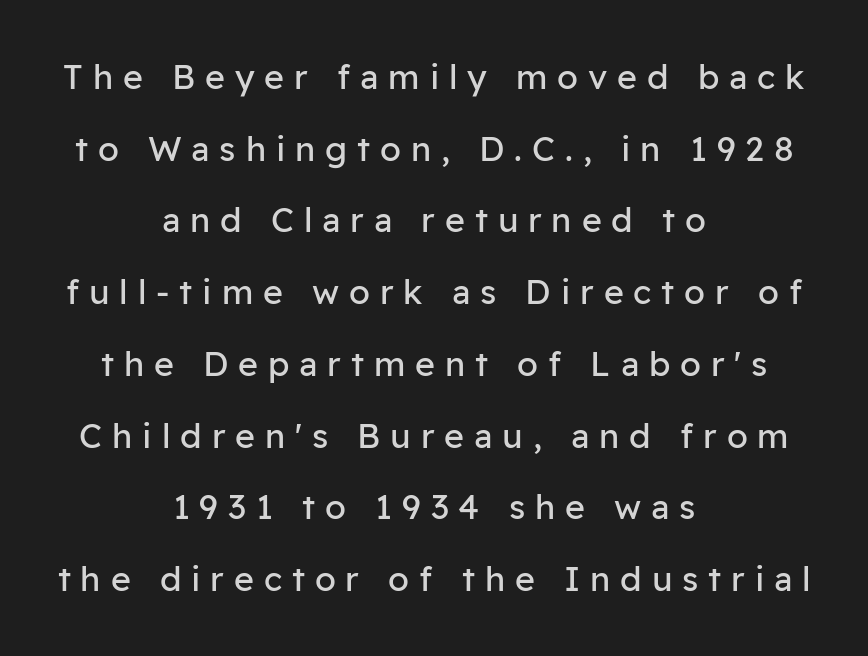
The image shows 34 px regular-weight sans-serif type, upright; set centered, loose line spacing (2.11x), unusually wide letter spacing (+0.29 em), not underlined; low stroke contrast and a medium x-height.
